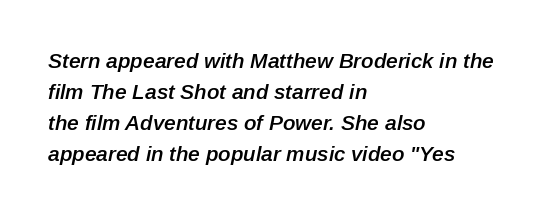
The image shows 21 px text type, italic (leaning right); set left-aligned, normal line spacing (1.48x), normal letter spacing, not underlined.
